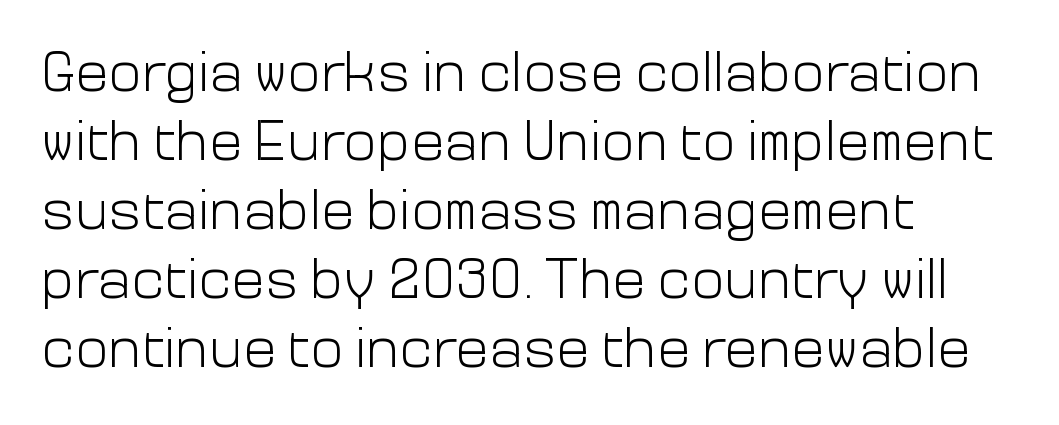
The image shows 56 px light sans-serif type, upright; set left-aligned, line spacing 1.23x, normal letter spacing, not underlined; low stroke contrast and a medium x-height.
